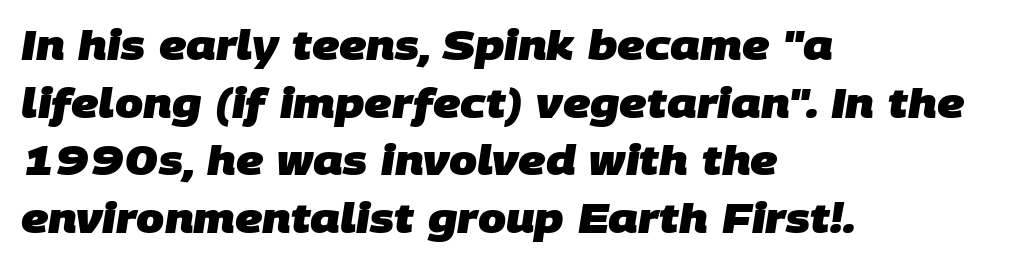
The image shows 40 px heavy sans-serif type; set left-aligned, normal line spacing (1.44x), normal letter spacing, not underlined; low stroke contrast and a large x-height.
